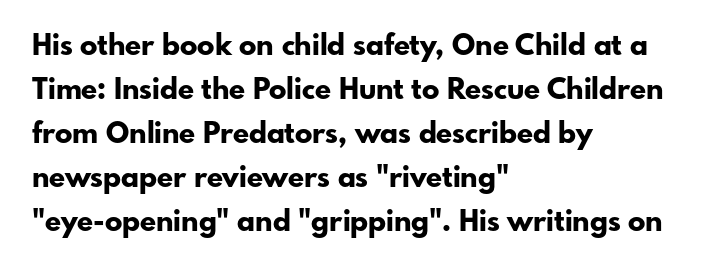
This rendering features lettering with no underline. Each new line begins a customary step beneath the previous one. Is there any slant? The stems are plumb. Short and long lines alike share a common starting point at left.
